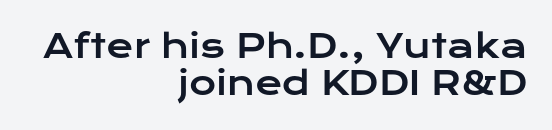
{"serif": "no", "italic": "no", "width": "wide", "stroke_contrast": "low", "x_height": "medium", "monospaced": "no", "underline": "no", "align": "right", "line_spacing": "tight", "line_spacing_ratio": 1.13, "letter_spacing": "normal", "letter_spacing_em": 0.0, "glyph_px": 33}
